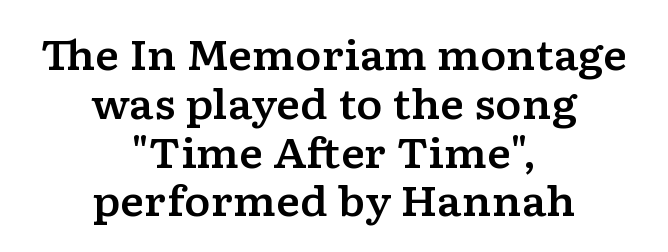
The compositor balanced each line on the midline. A clean baseline with only descenders dipping below it. Character widths vary here, with narrow letters taking less room than wide ones. The specimen reads as upright at a glance. Observe the serifs anchoring each vertical stroke in this sample.
